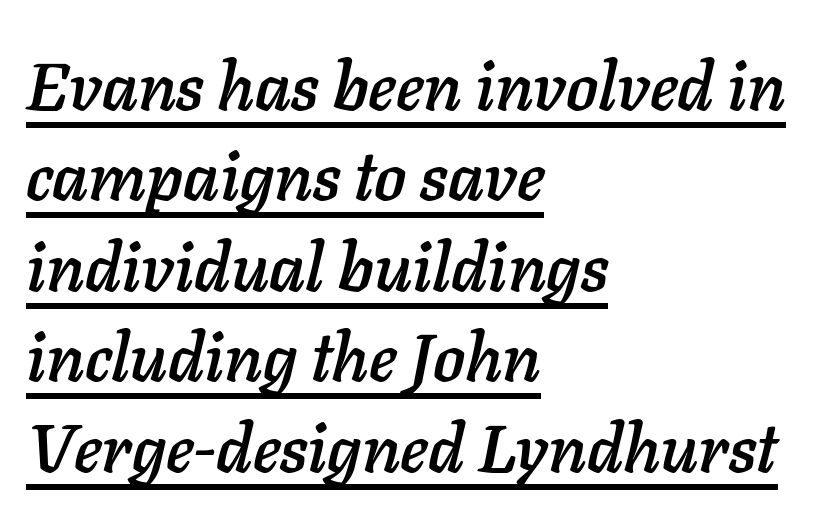
{"italic": "yes", "lean": "right", "slant_degrees": 11, "width": "normal", "stroke_contrast": "low", "x_height": "medium", "monospaced": "no", "underline": "yes", "align": "left", "line_spacing": "normal", "line_spacing_ratio": 1.35, "letter_spacing": "normal", "letter_spacing_em": 0.0, "glyph_px": 67}
